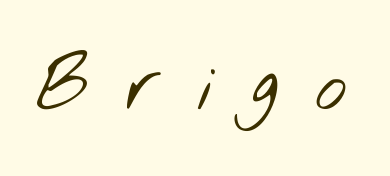
Q: Is the text bold? A: No.
Q: Is the typeface a serif or a sans-serif typeface? A: Sans-serif.
Q: Is the text underlined? A: No.
Q: Is the spacing between letters normal or unusually wide? A: Unusually wide.
Q: Width (condensed, normal, or wide)? A: Wide.
Q: Stroke contrast? A: Low.
Q: x-height? A: Small.
Q: Monospaced? A: No.
